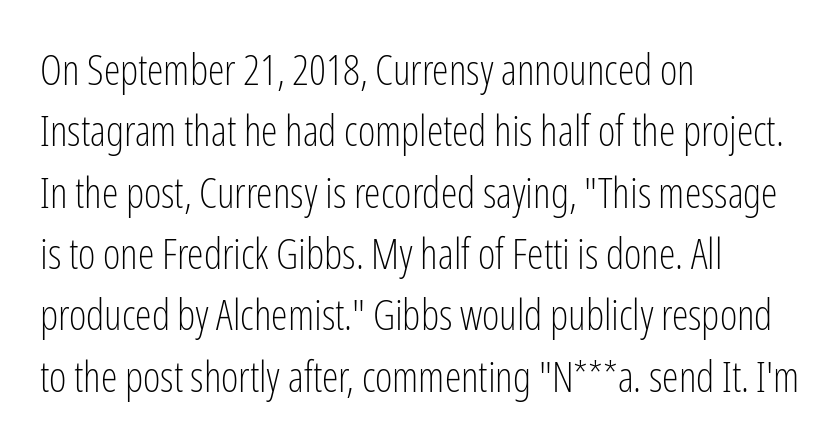
The image shows 42 px light, condensed sans-serif type, upright; set left-aligned, normal line spacing (1.46x), normal letter spacing, not underlined; low stroke contrast and a medium x-height.
